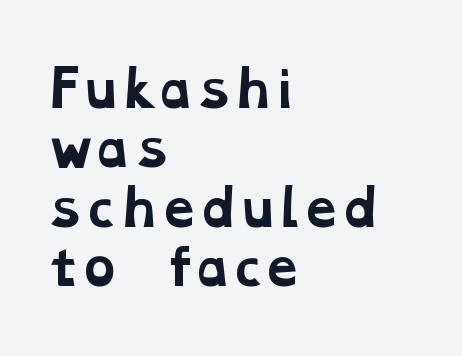
The image shows 49 px bold, wide serif type; set left-aligned, line spacing 1.21x, normal letter spacing, not underlined; low stroke contrast and a medium x-height.
